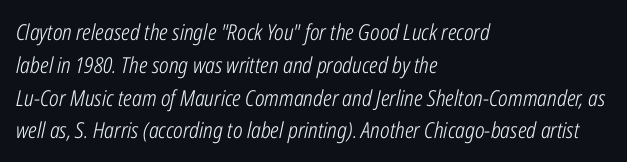
Nothing unusual about the tracking: characters are spaced as the font intends. This reads as an unemphasized weight, regular at the heaviest. The paragraph shown leans on its left margin. Does the lettering tilt? It does — this is italic. Reading down the column, the eye jumps a familiar distance to each next line.
